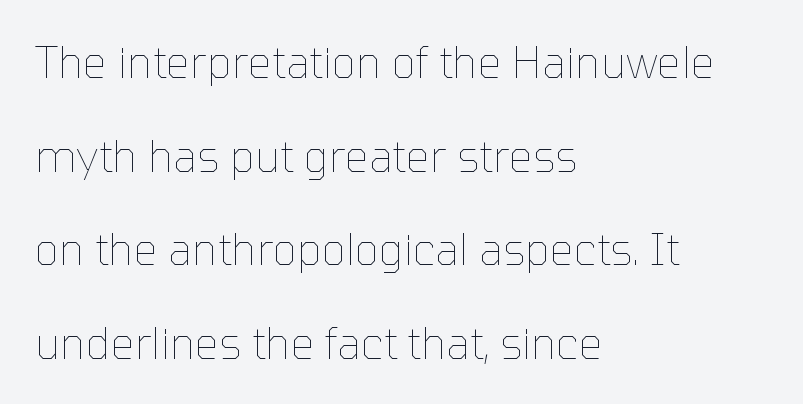
One glance says open: line gaps are wider than usual. Ordinary non-slanted type is in use. Quick note: underline off. Each letter keeps its own natural width here, so spacing adapts to shape. Spacing between characters is what you'd get straight out of the box. Which margin do the lines hug? The left one — the right edge is uneven.
